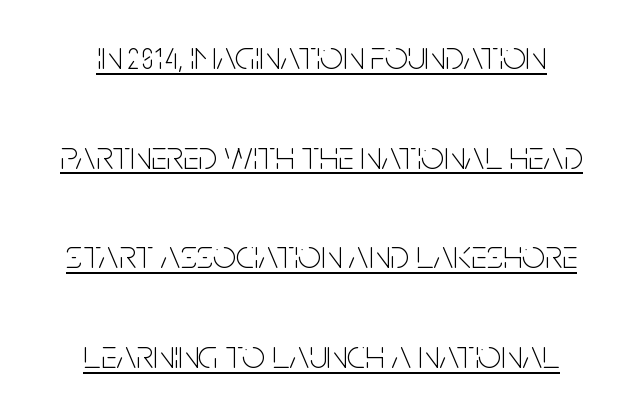
The image shows 40 px thin, condensed sans-serif type, upright; set centered, loose line spacing (2.49x), normal letter spacing, underlined; low stroke contrast and a large x-height.
